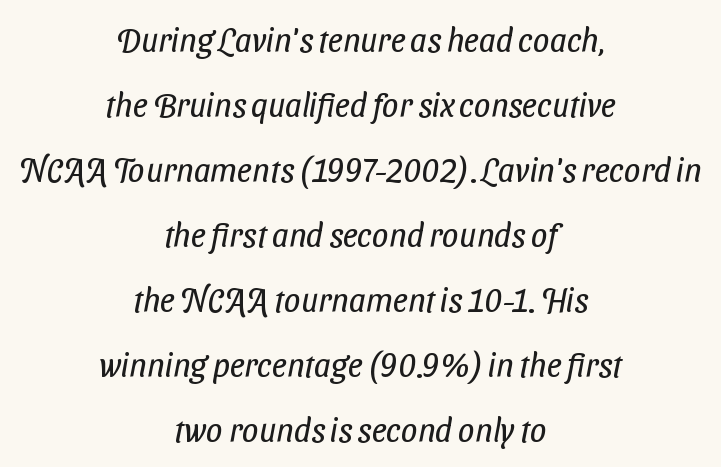
The image shows 33 px regular-weight, condensed sans-serif type; set centered, loose line spacing (1.97x), normal letter spacing, not underlined; low stroke contrast and a medium x-height.
